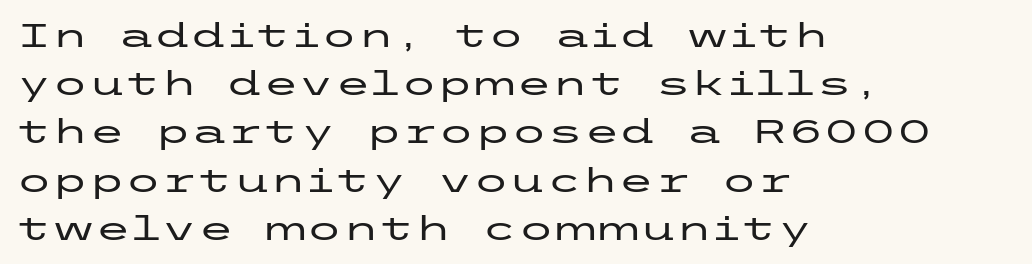
The image shows 33 px wide sans-serif type, upright; set left-aligned, normal line spacing (1.46x), normal letter spacing, not underlined; low stroke contrast and a medium x-height.
